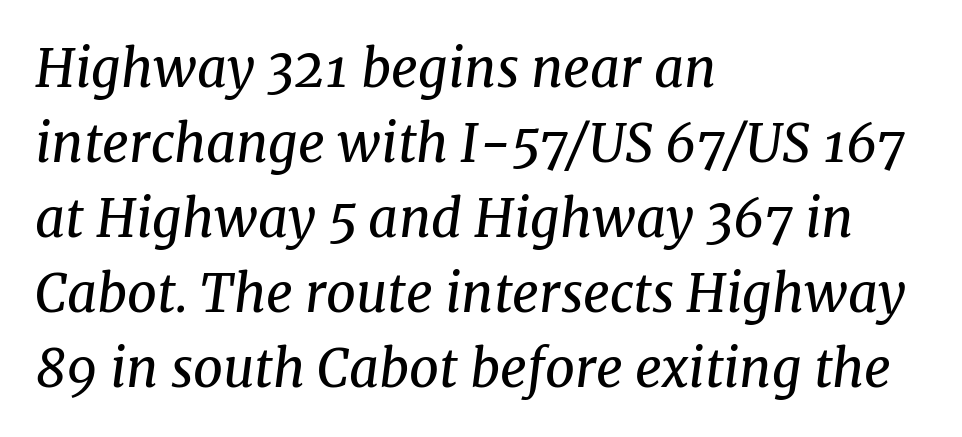
{"serif": "yes", "italic": "yes", "lean": "right", "slant_degrees": 8, "bold": "no", "weight": "regular", "width": "normal", "stroke_contrast": "medium", "x_height": "medium", "monospaced": "no", "underline": "no", "align": "left", "line_spacing": "normal", "line_spacing_ratio": 1.44, "letter_spacing": "normal", "letter_spacing_em": 0.0, "glyph_px": 52}
